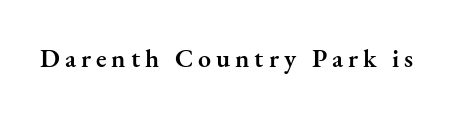
{"italic": "no", "bold": "semi", "underline": "no", "glyph_px": 26}
